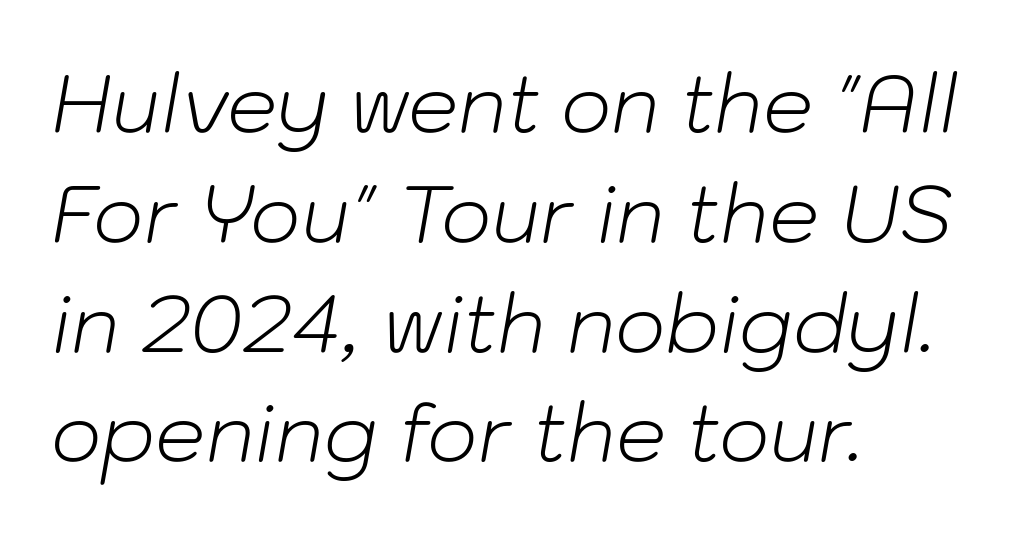
{"italic": "yes", "lean": "right", "slant_degrees": 10, "bold": "no", "weight": "light", "width": "normal", "stroke_contrast": "low", "x_height": "medium", "monospaced": "no", "underline": "no", "align": "left", "line_spacing": "normal", "line_spacing_ratio": 1.39, "letter_spacing": "normal", "letter_spacing_em": 0.0, "glyph_px": 79}
